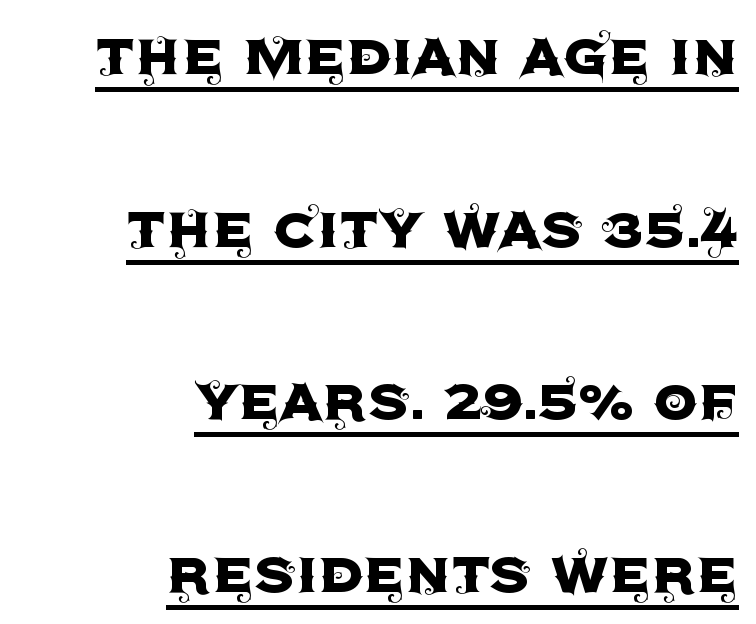
Q: Is the text italic (slanted)? A: No, it is upright.
Q: Is the typeface a serif or a sans-serif typeface? A: Sans-serif.
Q: Is the text underlined? A: Yes.
Q: How is the paragraph aligned? A: Right-aligned.
Q: Is the spacing between letters normal or unusually wide? A: Normal.
Q: Is the spacing between lines tight, normal or loose? A: Loose.
Q: Width (condensed, normal, or wide)? A: Normal.
Q: x-height? A: Large.
Q: Monospaced? A: No.
